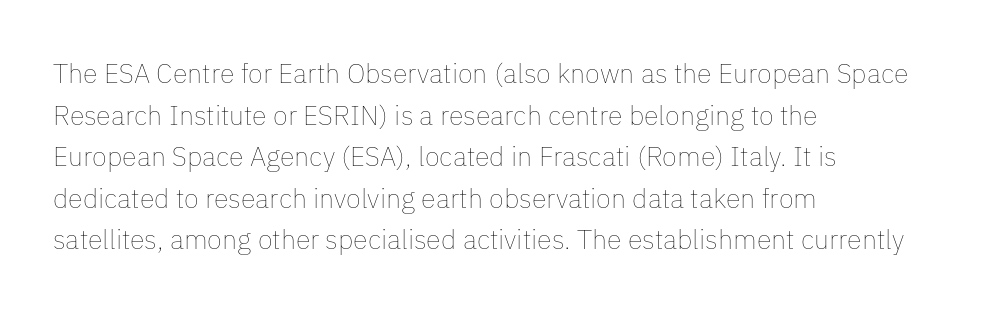
{"italic": "no", "bold": "no", "underline": "no", "align": "left", "line_spacing": "normal", "line_spacing_ratio": 1.54, "letter_spacing": "normal", "letter_spacing_em": 0.0, "glyph_px": 27}
